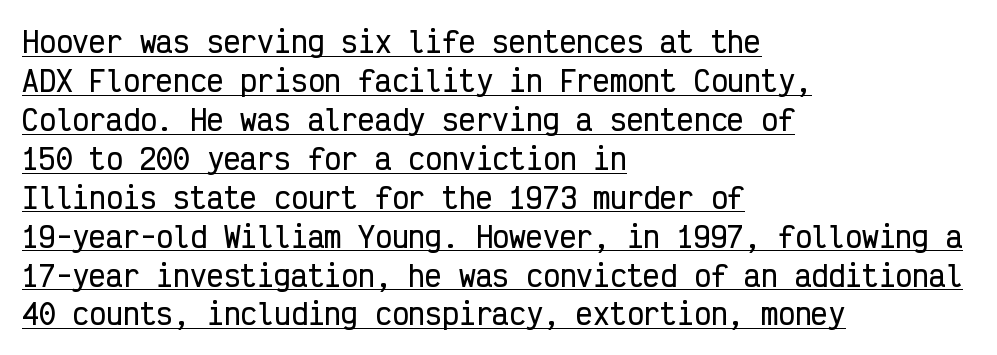
{"serif": "no", "italic": "no", "width": "condensed", "stroke_contrast": "low", "x_height": "medium", "monospaced": "yes", "underline": "yes", "align": "left", "line_spacing": "normal", "line_spacing_ratio": 1.39, "letter_spacing": "normal", "letter_spacing_em": 0.0, "glyph_px": 28}
